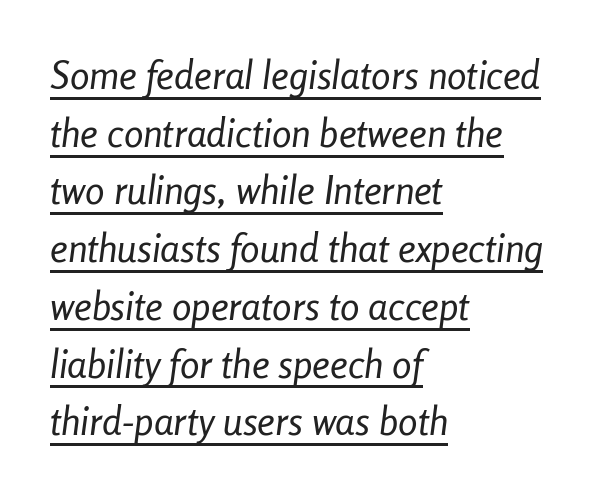
Line starts are locked; line ends wander. Spacing verdict: proportional, widths tailored to each character. Observe the lean: these are italic letterforms. Stem width sits at or under what a default text font uses. The lines sit at an ordinary, default distance from one another.
